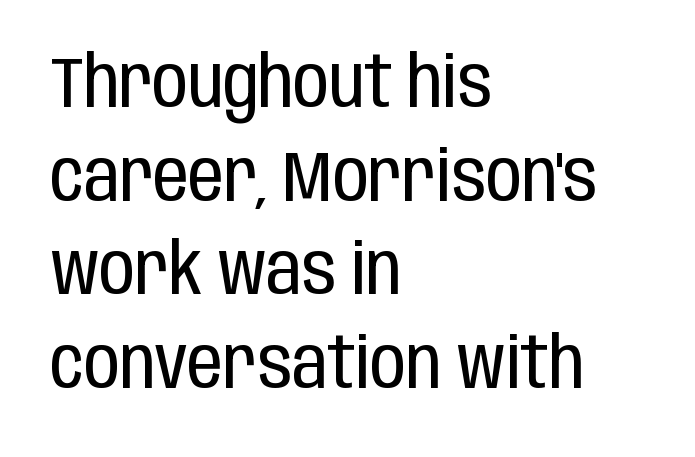
{"serif": "no", "italic": "no", "bold": "no", "weight": "regular", "width": "condensed", "stroke_contrast": "low", "x_height": "large", "monospaced": "no", "underline": "no", "align": "left", "line_spacing": "normal", "line_spacing_ratio": 1.32, "letter_spacing": "normal", "letter_spacing_em": 0.0, "glyph_px": 71}
